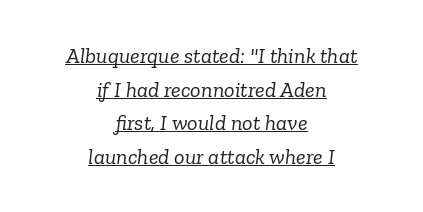
The image shows 22 px text type, italic (leaning right); set centered, normal line spacing (1.53x), normal letter spacing, underlined.
